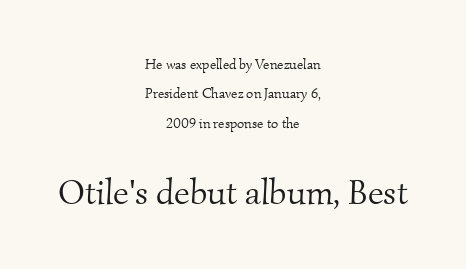
Q: Is the text bold? A: No.
Q: Is the typeface a serif or a sans-serif typeface? A: Serif.
Q: Is the text underlined? A: No.
Q: How is the paragraph aligned? A: Centered.
Q: Is the spacing between letters normal or unusually wide? A: Normal.
Q: Is the spacing between lines tight, normal or loose? A: Loose.
Q: Which block of text is set in a larger size, the first (top) or the second (bottom)? A: The second (bottom) one.
Q: Width (condensed, normal, or wide)? A: Normal.
Q: Stroke contrast? A: Medium.
Q: x-height? A: Small.
Q: Monospaced? A: No.
